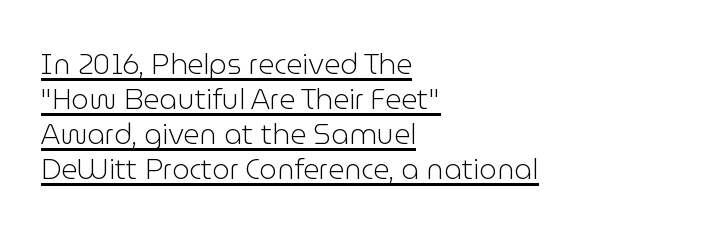
Q: Is the text bold? A: No.
Q: Is the text italic (slanted)? A: No, it is upright.
Q: Is the typeface a serif or a sans-serif typeface? A: Sans-serif.
Q: Is the text underlined? A: Yes.
Q: How is the paragraph aligned? A: Left-aligned.
Q: Is the spacing between letters normal or unusually wide? A: Normal.
Q: Is the spacing between lines tight, normal or loose? A: Normal.
Q: Width (condensed, normal, or wide)? A: Normal.
Q: Stroke contrast? A: Low.
Q: x-height? A: Medium.
Q: Monospaced? A: No.
